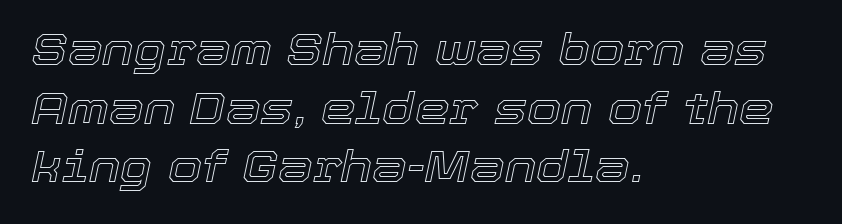
{"italic": "yes", "lean": "right", "slant_degrees": 12, "width": "normal", "x_height": "medium", "monospaced": "no", "underline": "no", "align": "left", "line_spacing": "normal", "line_spacing_ratio": 1.33, "letter_spacing": "normal", "letter_spacing_em": 0.0, "glyph_px": 44}
